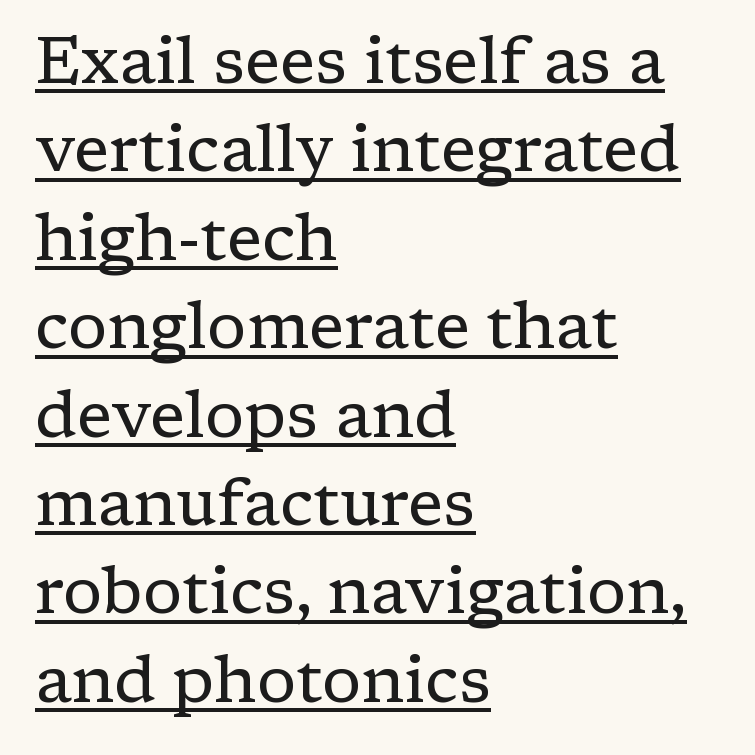
The typesetting does not lean heavy: it is not bold. Where is the straight margin? On the left. Is this a fixed-width face? No — the glyphs have proportional, varying widths. There is no visible air inserted between adjacent glyphs. Are there feet on the stems? There are — it's a serif.
